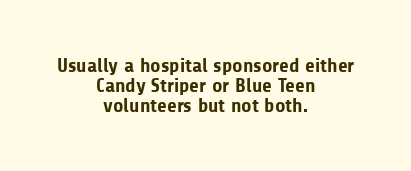
The image shows 20 px bold type, upright; set centered, tight line spacing (1.0x), normal letter spacing, not underlined.
